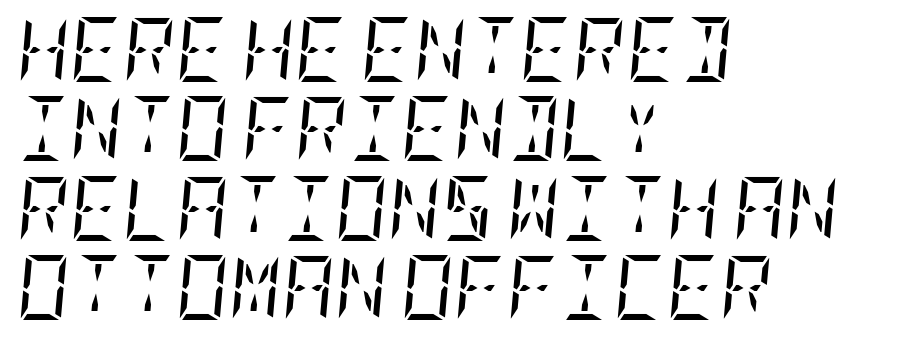
{"serif": "yes", "italic": "yes", "lean": "right", "slant_degrees": 5, "bold": "no", "weight": "regular", "width": "condensed", "stroke_contrast": "low", "x_height": "large", "underline": "no", "align": "left", "line_spacing_ratio": 1.22, "letter_spacing": "normal", "letter_spacing_em": 0.0, "glyph_px": 65}
